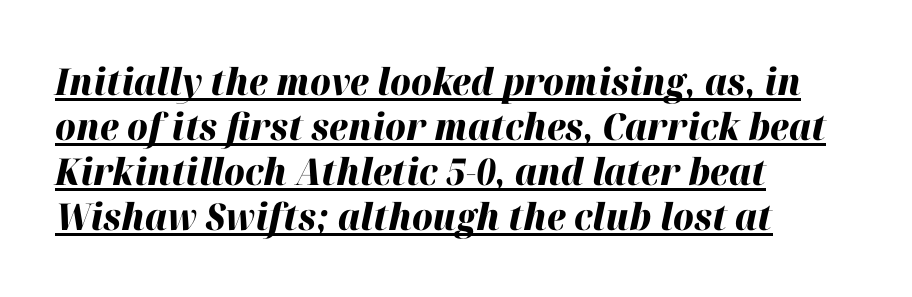
The image shows 37 px heavy type, italic (leaning right); set left-aligned, line spacing 1.22x, normal letter spacing, underlined; high stroke contrast and a medium x-height.
